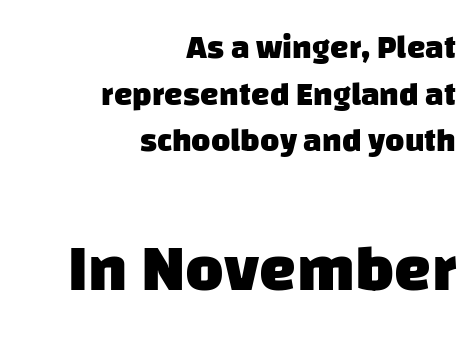
Q: Is the text bold? A: Yes.
Q: Is the typeface a serif or a sans-serif typeface? A: Sans-serif.
Q: Is the text underlined? A: No.
Q: How is the paragraph aligned? A: Right-aligned.
Q: Is the spacing between letters normal or unusually wide? A: Normal.
Q: Is the spacing between lines tight, normal or loose? A: Normal.
Q: Which block of text is set in a larger size, the first (top) or the second (bottom)? A: The second (bottom) one.
Q: Width (condensed, normal, or wide)? A: Normal.
Q: Stroke contrast? A: Low.
Q: x-height? A: Large.
Q: Monospaced? A: No.
